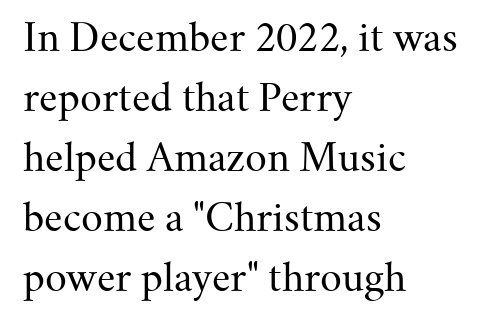
{"serif": "yes", "italic": "no", "bold": "no", "weight": "regular", "width": "normal", "stroke_contrast": "medium", "x_height": "small", "monospaced": "no", "underline": "no", "align": "left", "line_spacing": "normal", "line_spacing_ratio": 1.58, "letter_spacing": "normal", "letter_spacing_em": 0.0, "glyph_px": 38}
